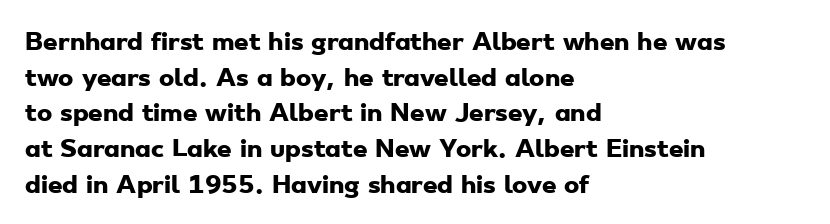
The lines are quadded left. How would I describe the line gaps? Plain and ordinary. The passage shown has conventional tracking throughout. Heft: maximum for text — a bold. The gap between lines stays unmarked.
